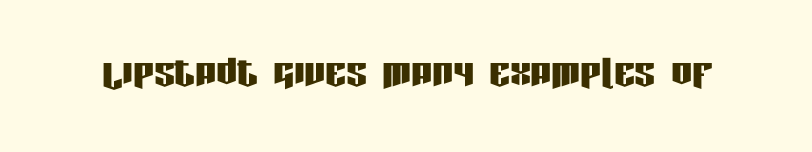
The image shows 52 px condensed sans-serif type, upright; set normal letter spacing, not underlined; low stroke contrast and a large x-height.
